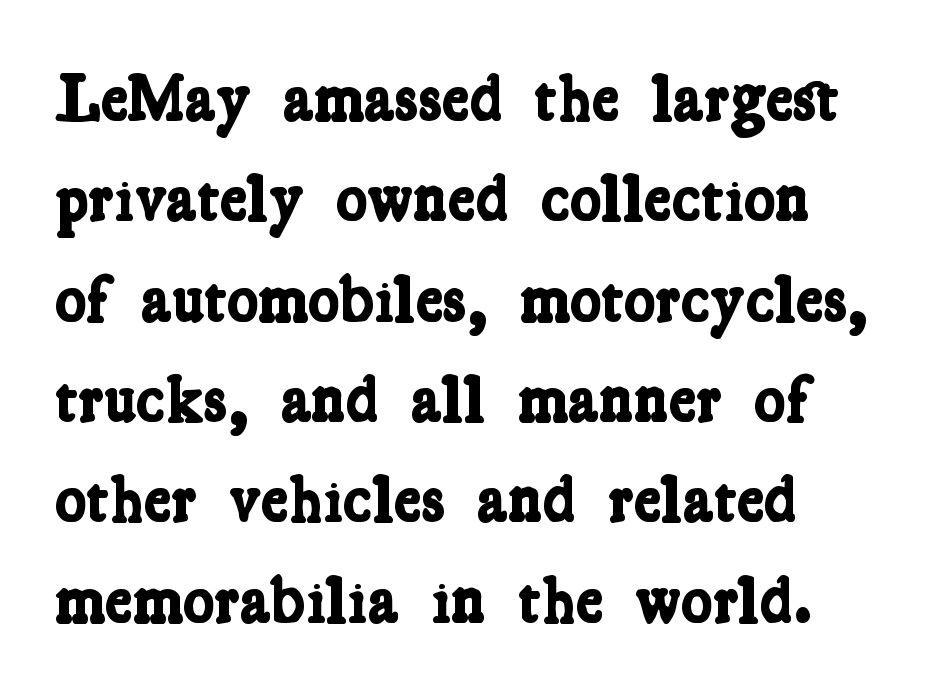
Q: Is the text bold? A: Yes.
Q: Is the typeface a serif or a sans-serif typeface? A: Serif.
Q: Is the text underlined? A: No.
Q: How is the paragraph aligned? A: Left-aligned.
Q: Is the spacing between letters normal or unusually wide? A: Normal.
Q: Is the spacing between lines tight, normal or loose? A: Normal.
Q: Width (condensed, normal, or wide)? A: Condensed.
Q: Stroke contrast? A: Low.
Q: x-height? A: Medium.
Q: Monospaced? A: No.
